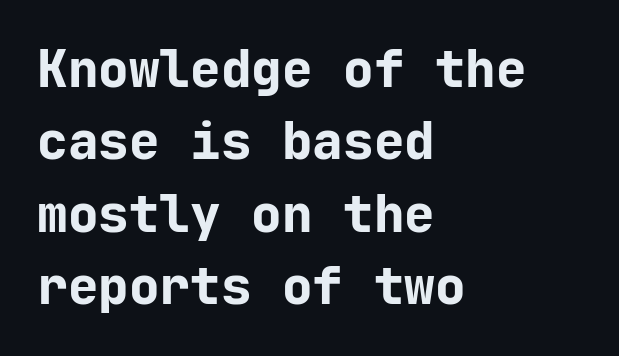
The image shows 51 px bold sans-serif type, upright, monospaced; set left-aligned, normal line spacing (1.42x), normal letter spacing, not underlined; low stroke contrast and a medium x-height.
